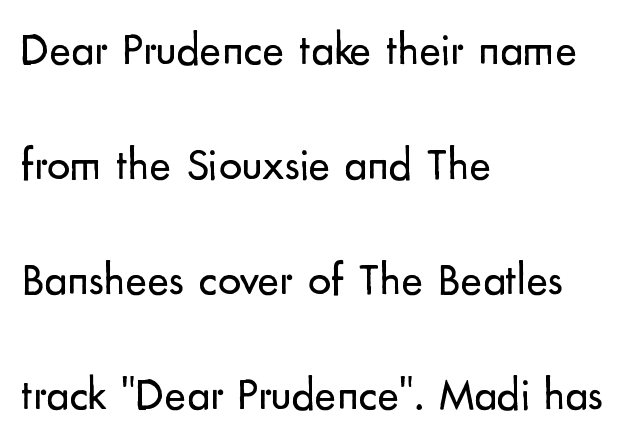
Q: Is the text bold? A: No.
Q: Is the text italic (slanted)? A: No, it is upright.
Q: Is the typeface a serif or a sans-serif typeface? A: Sans-serif.
Q: Is the text underlined? A: No.
Q: How is the paragraph aligned? A: Left-aligned.
Q: Is the spacing between letters normal or unusually wide? A: Normal.
Q: Is the spacing between lines tight, normal or loose? A: Loose.
Q: Width (condensed, normal, or wide)? A: Normal.
Q: Stroke contrast? A: Low.
Q: x-height? A: Small.
Q: Monospaced? A: No.
